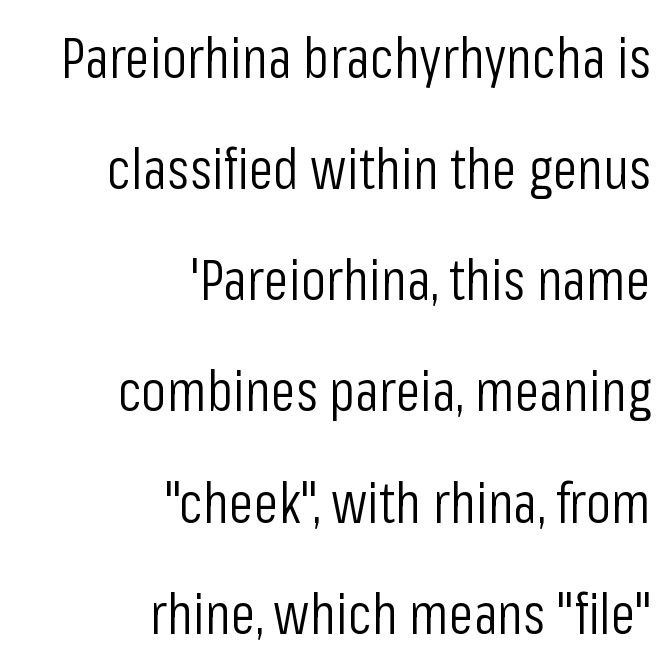
The image shows 57 px light, condensed sans-serif type, upright; set right-aligned, loose line spacing (1.95x), normal letter spacing, not underlined; low stroke contrast and a medium x-height.
